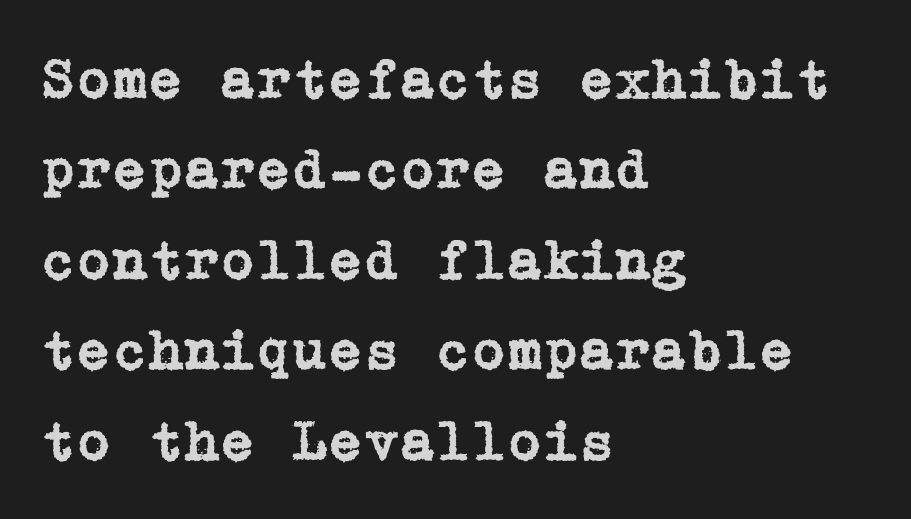
{"serif": "yes", "italic": "no", "width": "normal", "stroke_contrast": "low", "x_height": "medium", "underline": "no", "align": "left", "line_spacing": "normal", "line_spacing_ratio": 1.56, "letter_spacing": "normal", "letter_spacing_em": 0.0, "glyph_px": 58}
